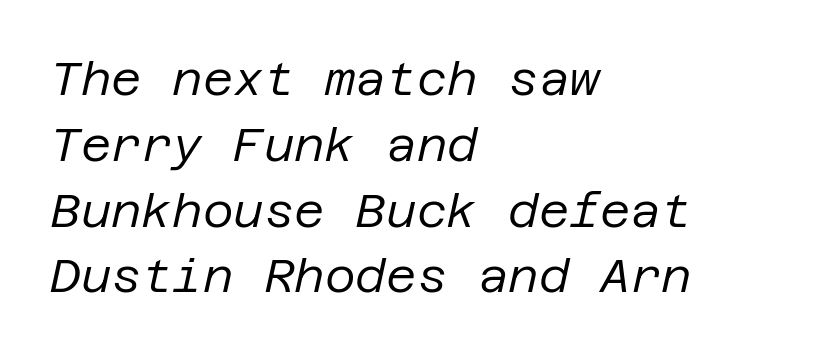
{"italic": "yes", "lean": "right", "slant_degrees": 12, "bold": "no", "weight": "regular", "width": "normal", "stroke_contrast": "low", "x_height": "large", "underline": "no", "align": "left", "line_spacing": "normal", "line_spacing_ratio": 1.4, "letter_spacing": "normal", "letter_spacing_em": 0.0, "glyph_px": 47}
